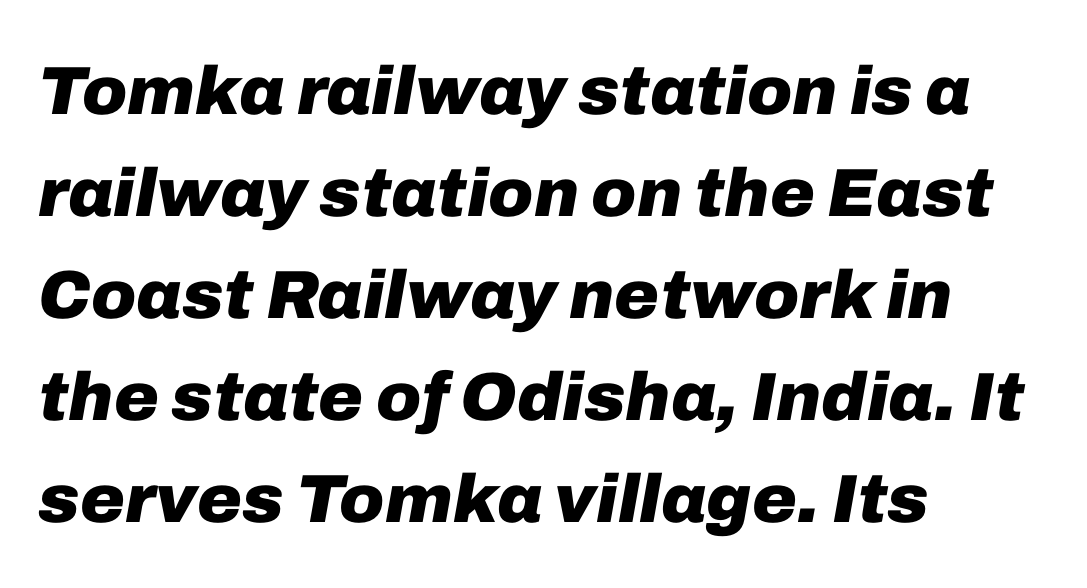
The image shows 68 px heavy type, italic (leaning right); set left-aligned, normal line spacing (1.5x), normal letter spacing, not underlined; low stroke contrast and a medium x-height.
